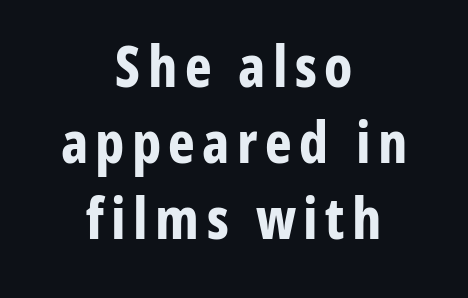
Just letters on the line, the space beneath them empty. Style check: upright. In CSS terms this would be text-align: center. One glance says typical: line gaps are just what's usual.
